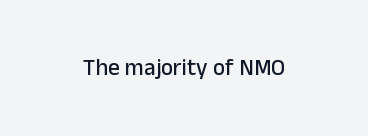
Q: Is the text italic (slanted)? A: No, it is upright.
Q: Is the text underlined? A: No.
Q: Is the spacing between letters normal or unusually wide? A: Normal.
